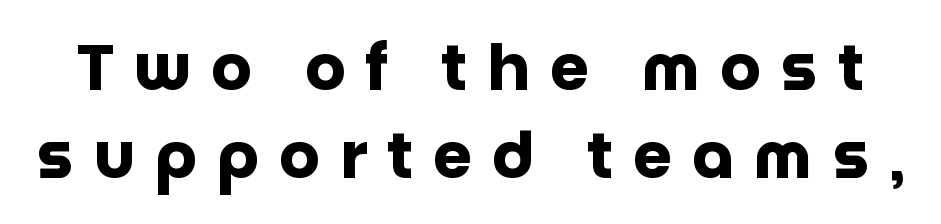
The image shows 63 px heavy sans-serif type, upright; set normal line spacing (1.39x), unusually wide letter spacing (+0.32 em), not underlined; low stroke contrast and a large x-height.
